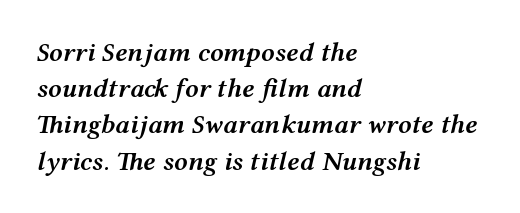
Compared with a centered layout, this one pins lines to the left instead. If you measured baseline to baseline, you'd find a middling distance. Its strokes are somewhat broadened, the hallmark of semibold type. The strip under each line holds only bare page.
